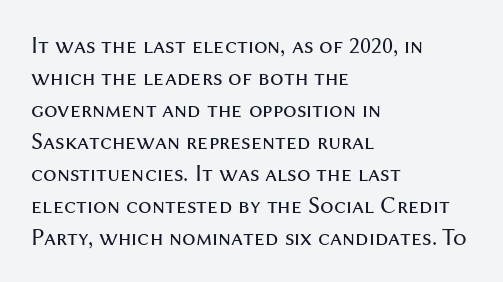
Q: Is the text bold? A: No.
Q: Is the text italic (slanted)? A: No, it is upright.
Q: Is the text underlined? A: No.
Q: How is the paragraph aligned? A: Left-aligned.
Q: Is the spacing between letters normal or unusually wide? A: Normal.
Q: Is the spacing between lines tight, normal or loose? A: Normal.
